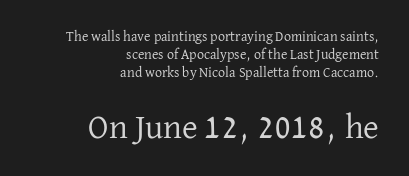
{"serif": "yes", "italic": "no", "bold": "no", "weight": "regular", "width": "normal", "stroke_contrast": "low", "x_height": "medium", "monospaced": "no", "underline": "no", "align": "right", "line_spacing": "normal", "line_spacing_ratio": 1.3, "letter_spacing": "normal", "letter_spacing_em": 0.0, "larger_block": "second", "size_ratio": 2.43, "glyph_px": 34}
